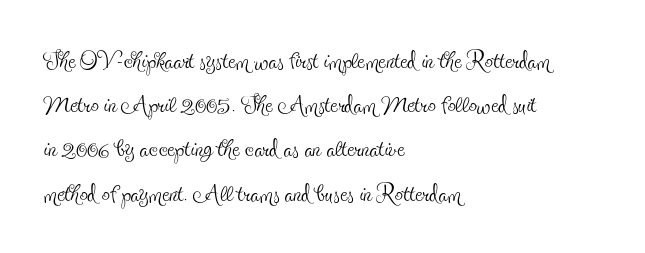
Q: Is the text bold? A: No.
Q: Is the typeface a serif or a sans-serif typeface? A: Serif.
Q: Is the text underlined? A: No.
Q: How is the paragraph aligned? A: Left-aligned.
Q: Is the spacing between letters normal or unusually wide? A: Normal.
Q: Is the spacing between lines tight, normal or loose? A: Normal.
Q: Width (condensed, normal, or wide)? A: Condensed.
Q: x-height? A: Small.
Q: Monospaced? A: No.
